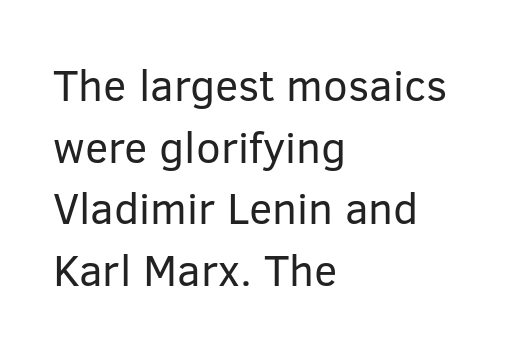
{"serif": "no", "italic": "no", "bold": "no", "weight": "regular", "width": "normal", "stroke_contrast": "low", "x_height": "medium", "monospaced": "no", "underline": "no", "align": "left", "line_spacing": "normal", "line_spacing_ratio": 1.4, "letter_spacing": "normal", "letter_spacing_em": 0.0, "glyph_px": 44}
